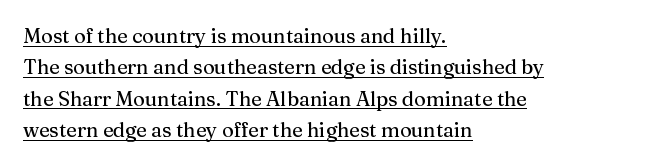
Q: Is the text italic (slanted)? A: No, it is upright.
Q: Is the text underlined? A: Yes.
Q: How is the paragraph aligned? A: Left-aligned.
Q: Is the spacing between letters normal or unusually wide? A: Normal.
Q: Is the spacing between lines tight, normal or loose? A: Normal.
